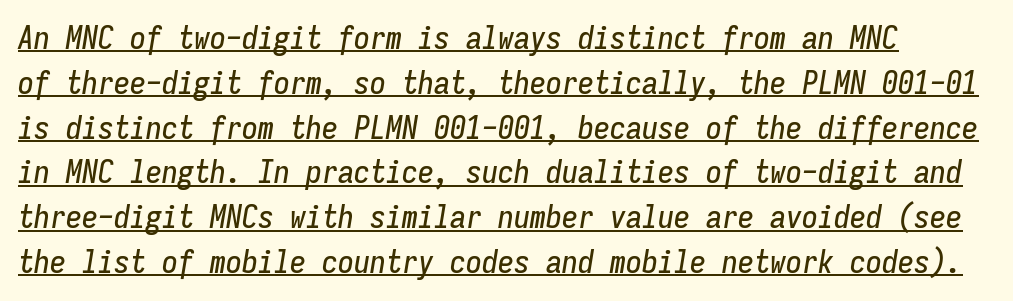
The image shows 32 px condensed type, italic (leaning right), monospaced; set normal line spacing (1.4x), normal letter spacing, underlined; low stroke contrast and a medium x-height.
